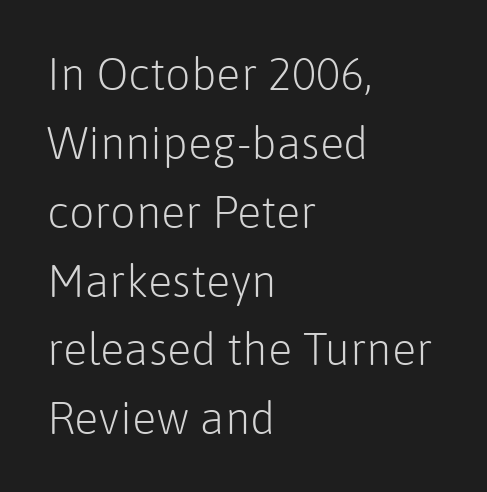
{"serif": "no", "italic": "no", "bold": "no", "weight": "light", "width": "normal", "stroke_contrast": "low", "x_height": "medium", "monospaced": "no", "underline": "no", "align": "left", "line_spacing": "normal", "line_spacing_ratio": 1.53, "letter_spacing": "normal", "letter_spacing_em": 0.0, "glyph_px": 45}
